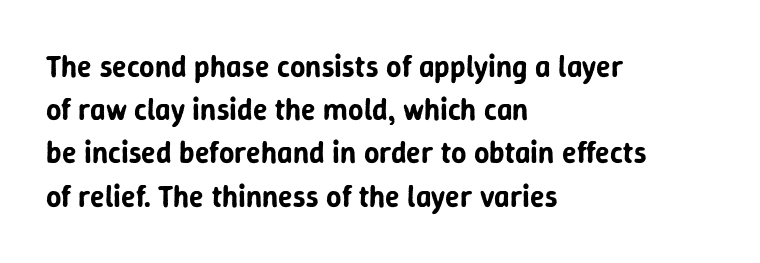
{"serif": "no", "italic": "no", "width": "normal", "stroke_contrast": "low", "x_height": "medium", "monospaced": "no", "underline": "no", "align": "left", "line_spacing": "normal", "line_spacing_ratio": 1.44, "letter_spacing": "normal", "letter_spacing_em": 0.0, "glyph_px": 30}
